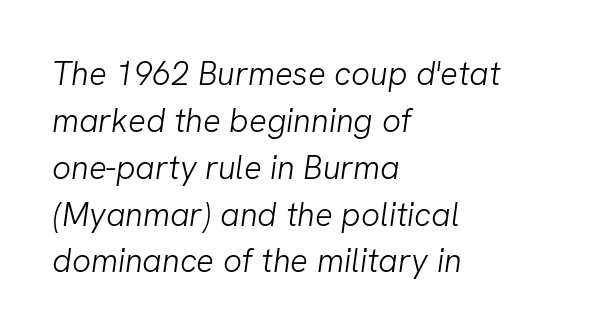
{"serif": "no", "bold": "no", "weight": "light", "width": "normal", "stroke_contrast": "low", "x_height": "medium", "monospaced": "no", "underline": "no", "align": "left", "line_spacing": "normal", "line_spacing_ratio": 1.42, "letter_spacing": "normal", "letter_spacing_em": 0.0, "glyph_px": 33}
